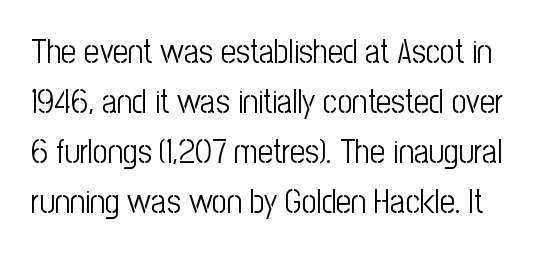
{"serif": "no", "italic": "no", "bold": "no", "weight": "light", "width": "condensed", "stroke_contrast": "low", "x_height": "medium", "monospaced": "no", "underline": "no", "line_spacing": "normal", "line_spacing_ratio": 1.52, "letter_spacing": "normal", "letter_spacing_em": 0.0, "glyph_px": 33}
